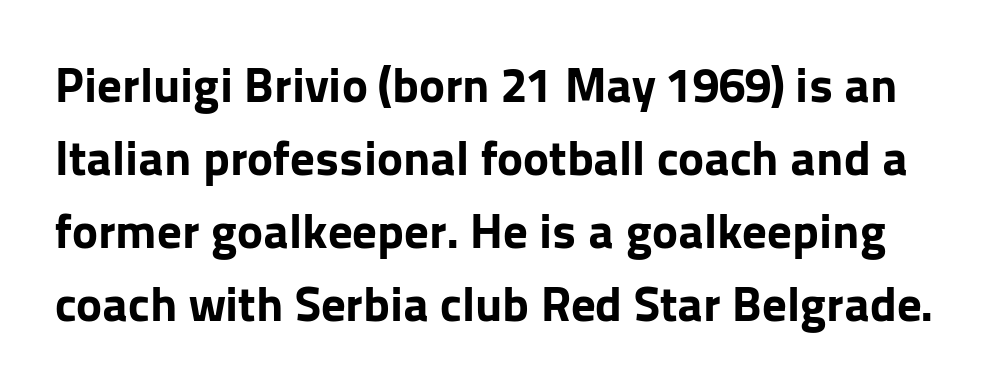
This sample has the flowing, uneven cadence of proportional lettering. One glance says typical: line gaps are just what's usual. The rendering uses a bold face; every stroke is thick and dark. The characters display no serif detailing; their extremities are plain. Rendered with straight, roman letterforms. Letter spacing: default.
